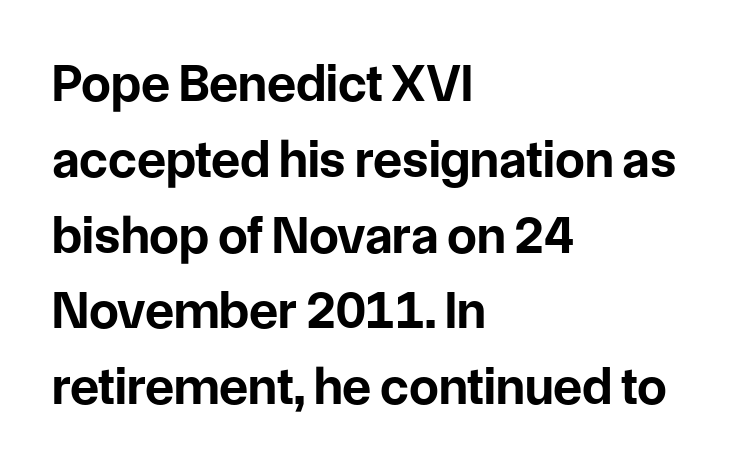
Q: Is the text bold? A: Yes.
Q: Is the text italic (slanted)? A: No, it is upright.
Q: Is the typeface a serif or a sans-serif typeface? A: Sans-serif.
Q: Is the text underlined? A: No.
Q: How is the paragraph aligned? A: Left-aligned.
Q: Is the spacing between letters normal or unusually wide? A: Normal.
Q: Is the spacing between lines tight, normal or loose? A: Normal.
Q: Width (condensed, normal, or wide)? A: Normal.
Q: Stroke contrast? A: Low.
Q: x-height? A: Medium.
Q: Monospaced? A: No.
